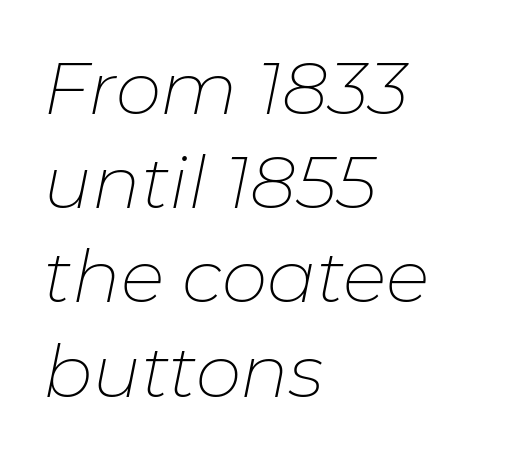
Q: Is the text bold? A: No.
Q: Is the text italic (slanted)? A: Yes, it leans right by about 11 degrees.
Q: Is the text underlined? A: No.
Q: How is the paragraph aligned? A: Left-aligned.
Q: Is the spacing between letters normal or unusually wide? A: Normal.
Q: Is the spacing between lines tight, normal or loose? A: Normal.
Q: Width (condensed, normal, or wide)? A: Normal.
Q: Stroke contrast? A: Low.
Q: x-height? A: Medium.
Q: Monospaced? A: No.
